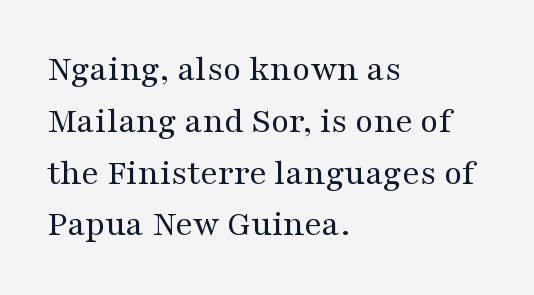
Q: Is the text bold? A: No.
Q: Is the text italic (slanted)? A: No, it is upright.
Q: Is the typeface a serif or a sans-serif typeface? A: Serif.
Q: Is the text underlined? A: No.
Q: How is the paragraph aligned? A: Left-aligned.
Q: Is the spacing between letters normal or unusually wide? A: Normal.
Q: Is the spacing between lines tight, normal or loose? A: Normal.
Q: Width (condensed, normal, or wide)? A: Wide.
Q: Stroke contrast? A: Medium.
Q: x-height? A: Medium.
Q: Monospaced? A: No.
